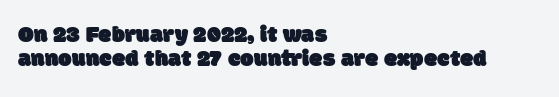
The image shows 24 px text type; set left-aligned, tight line spacing (1.0x), normal letter spacing, not underlined.
